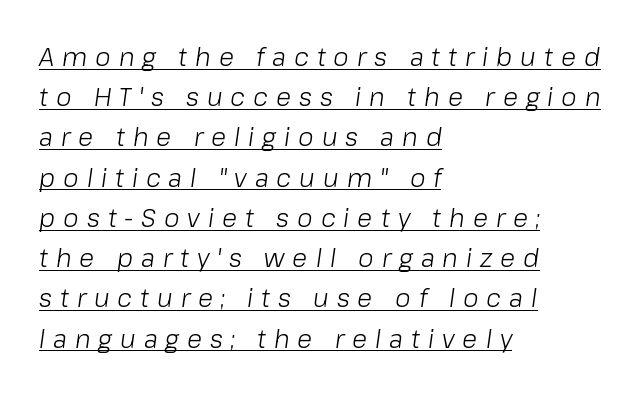
{"italic": "yes", "lean": "right", "slant_degrees": 8, "bold": "no", "underline": "yes", "align": "left", "line_spacing": "normal", "line_spacing_ratio": 1.61, "letter_spacing": "wide", "letter_spacing_em": 0.32, "glyph_px": 25}
